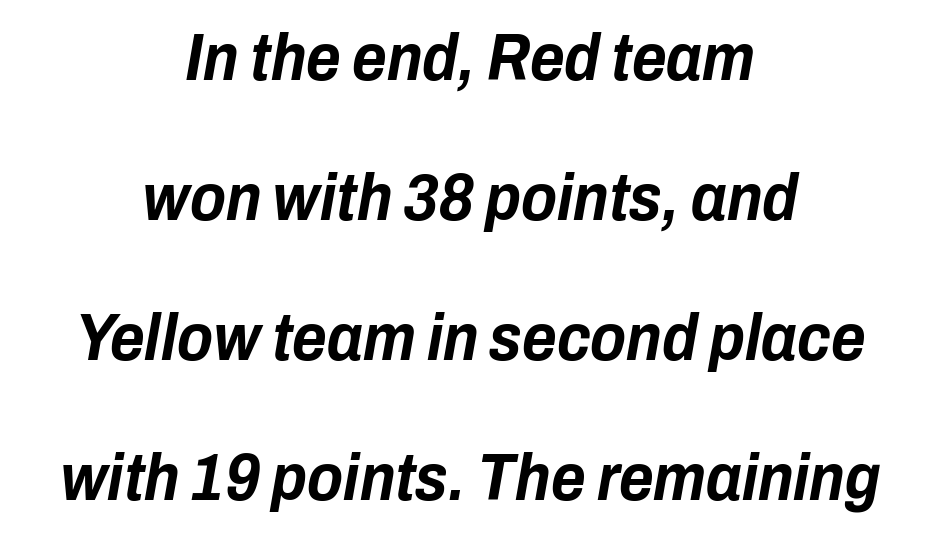
{"italic": "yes", "lean": "right", "slant_degrees": 10, "bold": "yes", "weight": "bold", "width": "condensed", "stroke_contrast": "low", "x_height": "medium", "monospaced": "no", "underline": "no", "align": "center", "line_spacing": "loose", "line_spacing_ratio": 2.12, "letter_spacing": "normal", "letter_spacing_em": 0.0, "glyph_px": 66}
